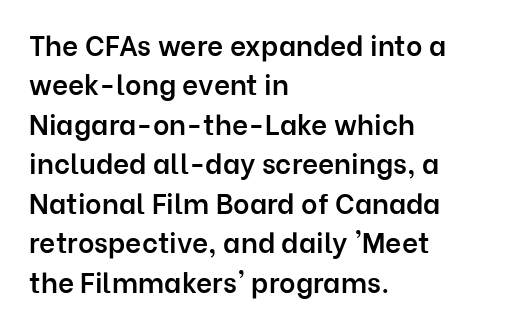
Letterform terminals end flat and unadorned throughout the passage. You could not count columns in this text — the font is proportionally spaced. Short and long lines alike share a common starting point at left. You can tell it's not italic because the verticals are truly vertical. Students, note that the glyphs here touch the page at normal intervals.
